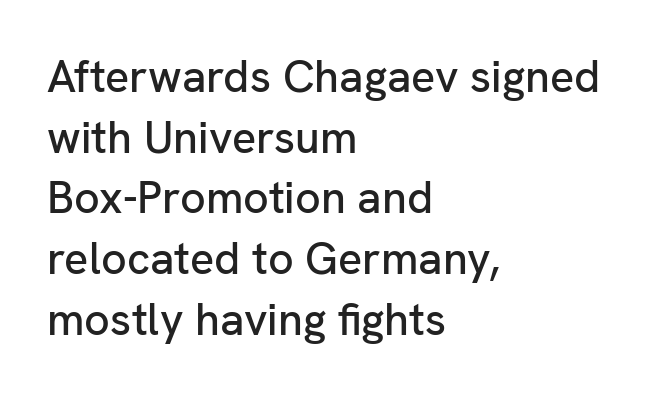
{"serif": "no", "italic": "no", "width": "normal", "stroke_contrast": "low", "x_height": "medium", "monospaced": "no", "underline": "no", "align": "left", "line_spacing": "normal", "line_spacing_ratio": 1.35, "letter_spacing": "normal", "letter_spacing_em": 0.0, "glyph_px": 45}
